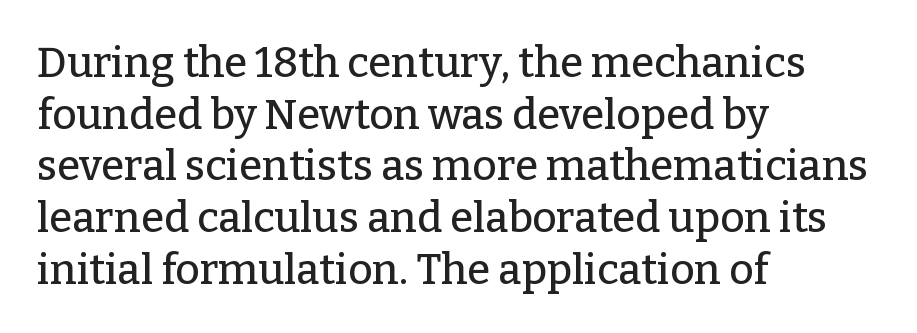
The image shows 42 px serif type, upright; set left-aligned, line spacing 1.23x, normal letter spacing, not underlined; low stroke contrast and a medium x-height.
